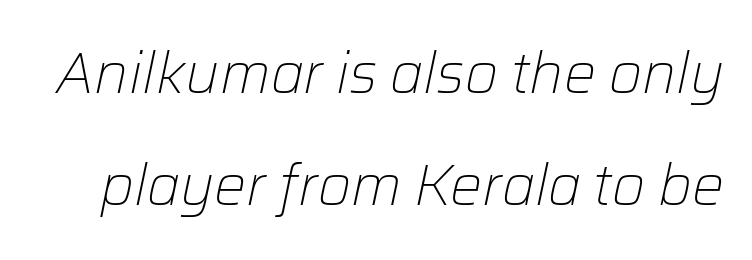
{"italic": "yes", "lean": "right", "slant_degrees": 12, "bold": "no", "weight": "light", "width": "normal", "stroke_contrast": "low", "x_height": "medium", "monospaced": "no", "underline": "no", "line_spacing": "loose", "line_spacing_ratio": 1.97, "letter_spacing": "normal", "letter_spacing_em": 0.0, "glyph_px": 57}
